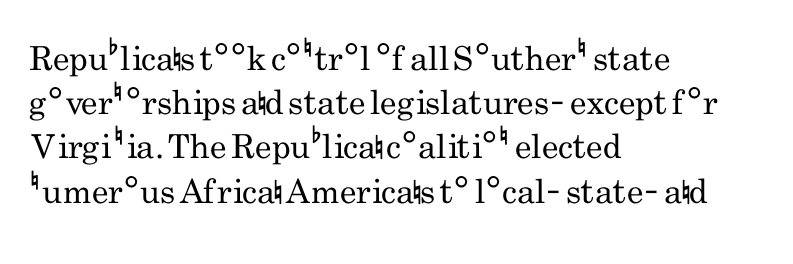
The image shows 33 px regular-weight, condensed sans-serif type, upright; set left-aligned, normal line spacing (1.34x), normal letter spacing, not underlined; low stroke contrast and a small x-height.
